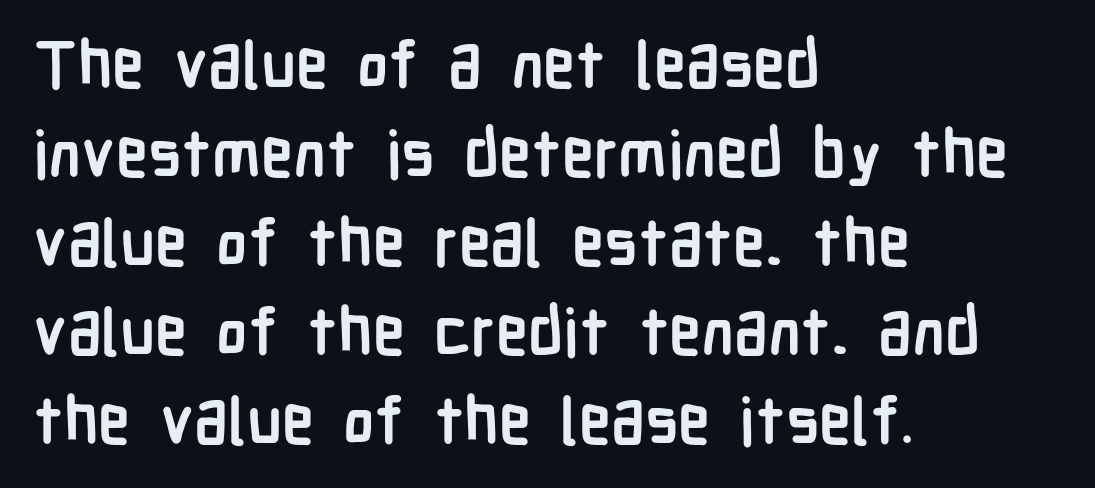
Examine the stroke ends and you'll find no serifs. The baseline area is clear. Looks like regular typesetting: each glyph gets only the width it needs. The rendering anchors every line to the left-hand side. Inter-character spacing is left at the font's built-in metrics. The lines sit at an ordinary, default distance from one another.
